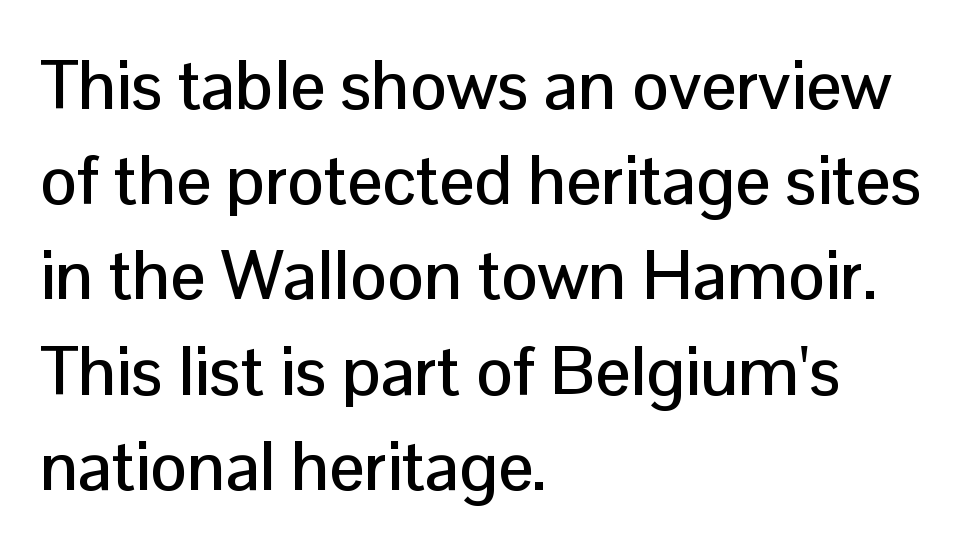
Ascenders rise straight up at ninety degrees. Layout note: lines flush left. The rendering uses natural spacing where letterforms have individual widths. Standard letterfit; no display-style spreading of the glyphs. Each letter's strokes conclude bluntly, with no projecting serifs.
